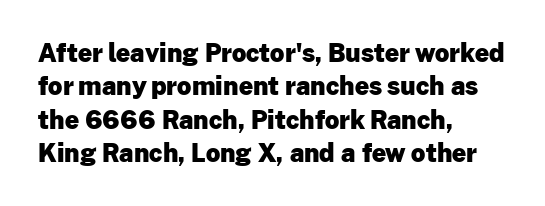
The image shows 25 px bold type, upright; set left-aligned, normal line spacing (1.34x), normal letter spacing, not underlined.
